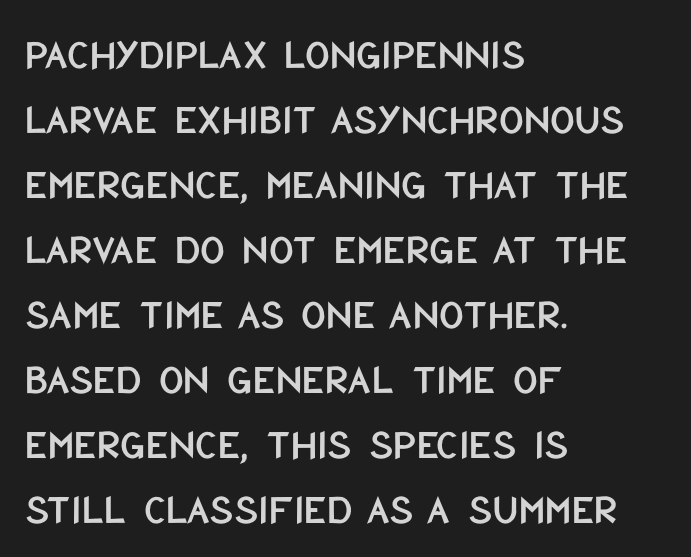
{"serif": "no", "italic": "no", "width": "condensed", "stroke_contrast": "low", "x_height": "large", "monospaced": "no", "underline": "no", "align": "left", "line_spacing": "normal", "line_spacing_ratio": 1.51, "letter_spacing": "normal", "letter_spacing_em": 0.0, "glyph_px": 43}
